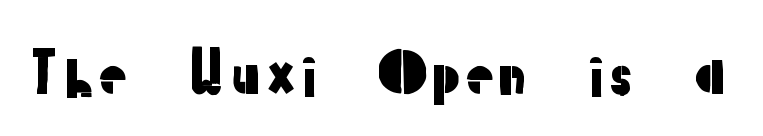
Q: Is the text italic (slanted)? A: No, it is upright.
Q: Is the typeface a serif or a sans-serif typeface? A: Sans-serif.
Q: Is the text underlined? A: No.
Q: Is the spacing between letters normal or unusually wide? A: Normal.
Q: Width (condensed, normal, or wide)? A: Normal.
Q: Stroke contrast? A: Low.
Q: x-height? A: Medium.
Q: Monospaced? A: No.
